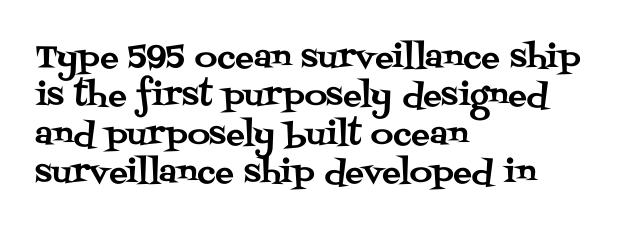
The image shows 31 px serif type, upright; set left-aligned, line spacing 1.24x, normal letter spacing, not underlined; medium stroke contrast and a large x-height.
